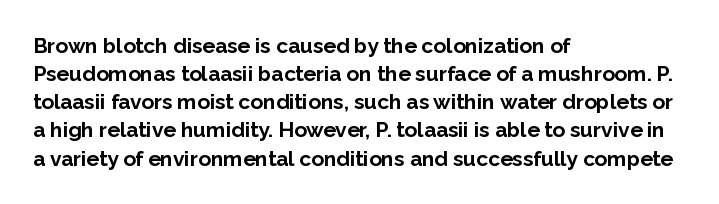
{"italic": "no", "bold": "yes", "underline": "no", "align": "left", "line_spacing": "normal", "line_spacing_ratio": 1.34, "letter_spacing": "normal", "letter_spacing_em": 0.0, "glyph_px": 21}
